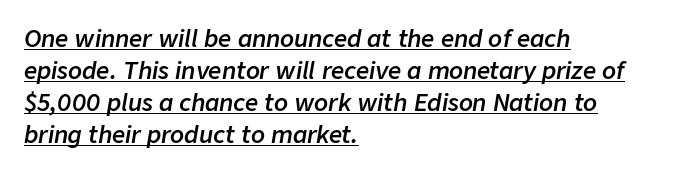
Q: Is the text bold? A: Semi-bold.
Q: Is the text italic (slanted)? A: Yes, it leans right by about 9 degrees.
Q: Is the text underlined? A: Yes.
Q: How is the paragraph aligned? A: Left-aligned.
Q: Is the spacing between letters normal or unusually wide? A: Normal.
Q: Is the spacing between lines tight, normal or loose? A: Normal.
